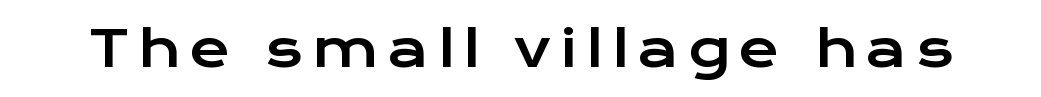
These lines are rendered in a variable-pitch font. Words float on clear page, feet unadorned. Typographically, this falls in the sans-serif category. This is roman type, the default non-slanted kind.
